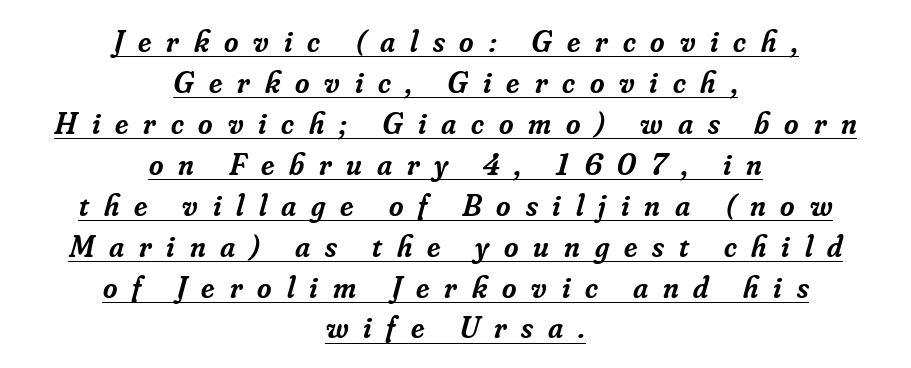
The image shows 31 px semibold serif type, italic (leaning right); set centered, normal line spacing (1.32x), unusually wide letter spacing (+0.48 em), underlined; low stroke contrast and a small x-height.
